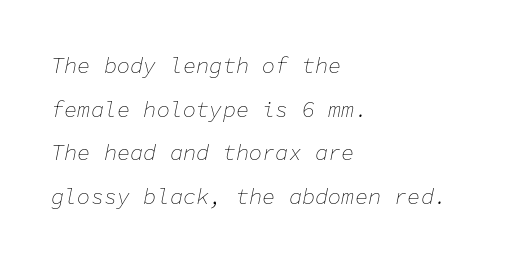
Q: Is the text bold? A: No.
Q: Is the text italic (slanted)? A: Yes, it leans right by about 11 degrees.
Q: Is the text underlined? A: No.
Q: How is the paragraph aligned? A: Left-aligned.
Q: Is the spacing between letters normal or unusually wide? A: Normal.
Q: Is the spacing between lines tight, normal or loose? A: Loose.
